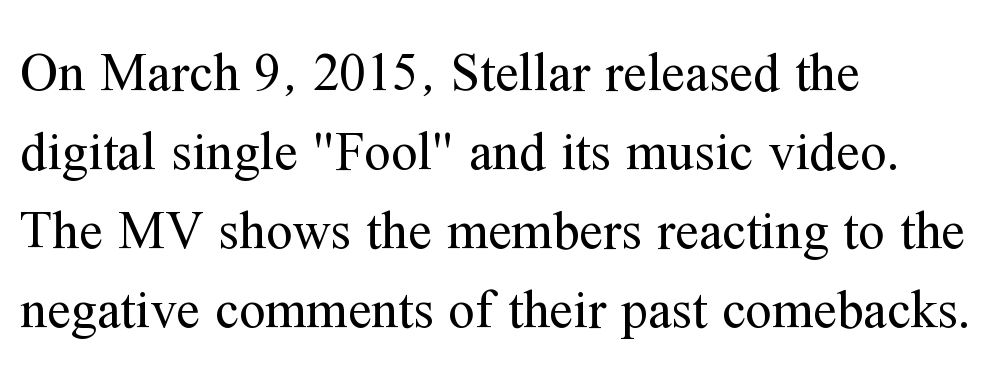
{"serif": "yes", "italic": "no", "bold": "no", "weight": "regular", "width": "normal", "stroke_contrast": "medium", "x_height": "medium", "monospaced": "no", "underline": "no", "align": "left", "line_spacing": "normal", "line_spacing_ratio": 1.49, "letter_spacing": "normal", "letter_spacing_em": 0.0, "glyph_px": 53}
